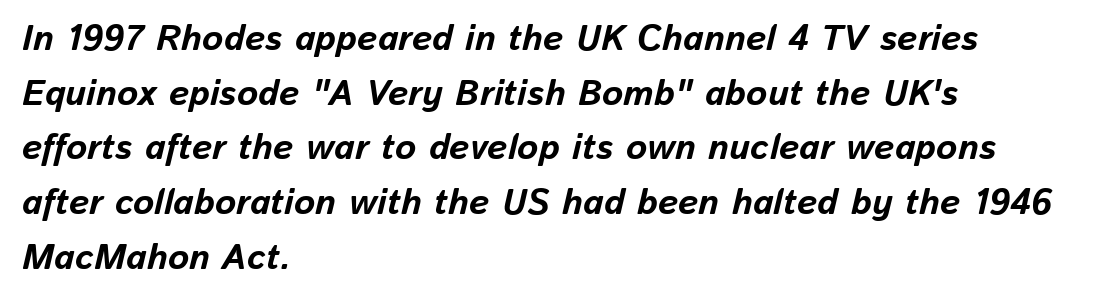
The image shows 36 px bold type, italic (leaning right); set left-aligned, normal line spacing (1.52x), normal letter spacing, not underlined; low stroke contrast and a medium x-height.
